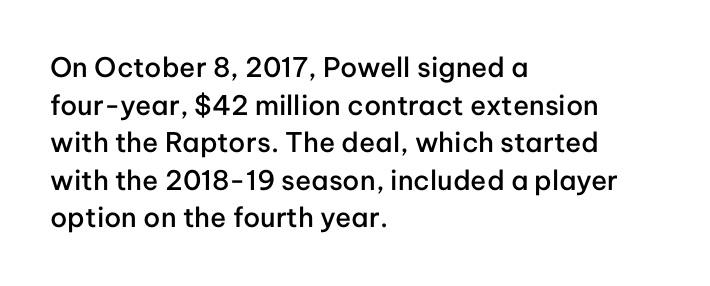
{"italic": "no", "bold": "semi", "underline": "no", "align": "left", "line_spacing": "normal", "line_spacing_ratio": 1.39, "letter_spacing": "normal", "letter_spacing_em": 0.0, "glyph_px": 27}
